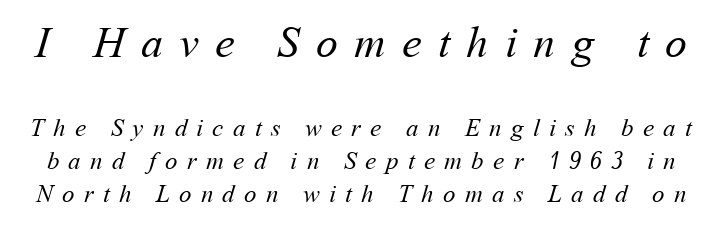
Q: Is the text bold? A: No.
Q: Is the text underlined? A: No.
Q: Is the spacing between letters normal or unusually wide? A: Unusually wide.
Q: Is the spacing between lines tight, normal or loose? A: Normal.
Q: Which block of text is set in a larger size, the first (top) or the second (bottom)? A: The first (top) one.
Q: Width (condensed, normal, or wide)? A: Normal.
Q: Stroke contrast? A: Medium.
Q: x-height? A: Medium.
Q: Monospaced? A: No.
